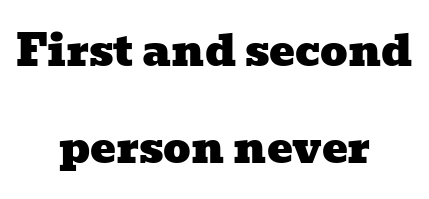
A typesetter would call this proportional, since set widths differ per character. Rule under the text: the space is simply empty. Characters follow at the spacing the type designer built in. Teacher's note: observe the equal gaps on both sides — that is centered alignment. Students, observe: this is what heavily led, spacious text looks like. Serif or sans? Serif — the stroke terminals have little feet.
